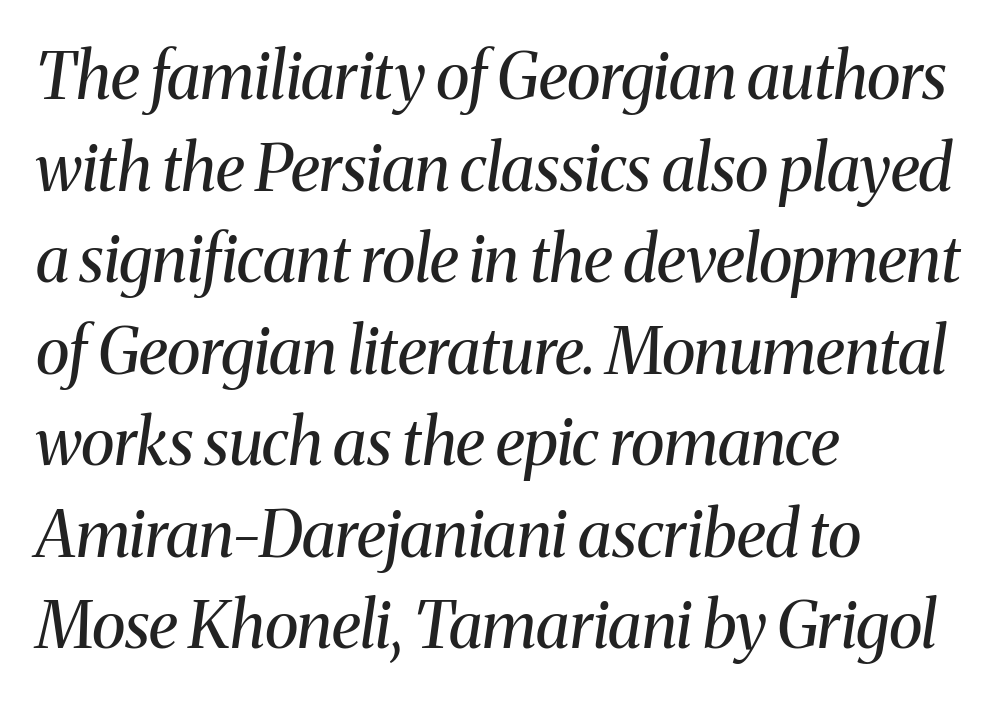
{"serif": "yes", "italic": "yes", "lean": "right", "slant_degrees": 8, "bold": "no", "weight": "regular", "width": "normal", "stroke_contrast": "medium", "x_height": "medium", "monospaced": "no", "underline": "no", "align": "left", "line_spacing": "normal", "line_spacing_ratio": 1.43, "letter_spacing": "normal", "letter_spacing_em": 0.0, "glyph_px": 64}
